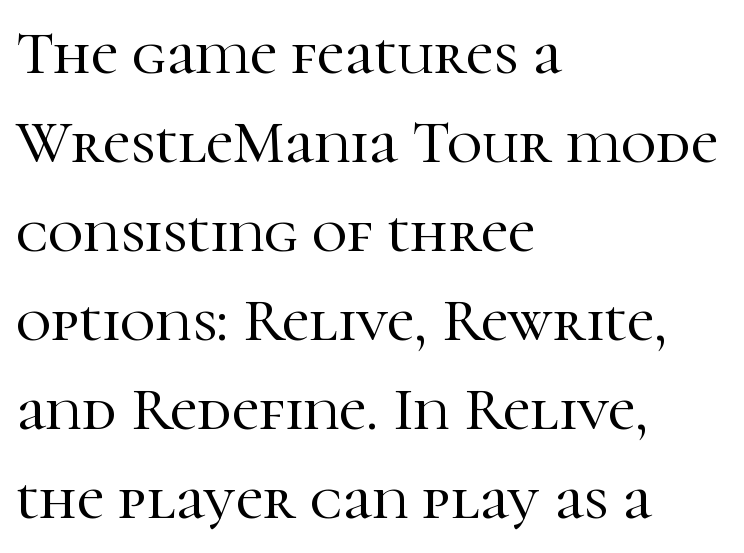
{"serif": "yes", "italic": "no", "width": "normal", "stroke_contrast": "high", "x_height": "medium", "monospaced": "no", "underline": "no", "align": "left", "line_spacing": "normal", "line_spacing_ratio": 1.46, "letter_spacing": "normal", "letter_spacing_em": 0.0, "glyph_px": 61}
